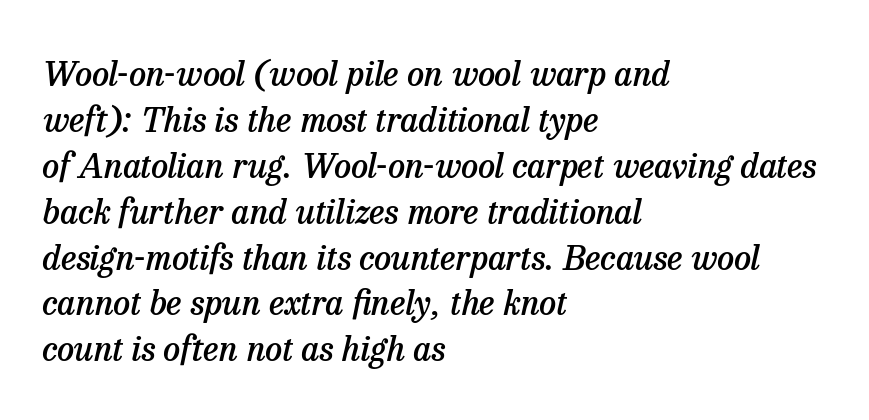
Yep, that's italic — everything's leaning. The characters display serif detailing at their extremities. Words float on clear page, feet unadorned. The paragraph shown leans on its left margin. If you measured baseline to baseline, you'd find a middling distance. Varying glyph widths throughout — classic text-font behaviour.
